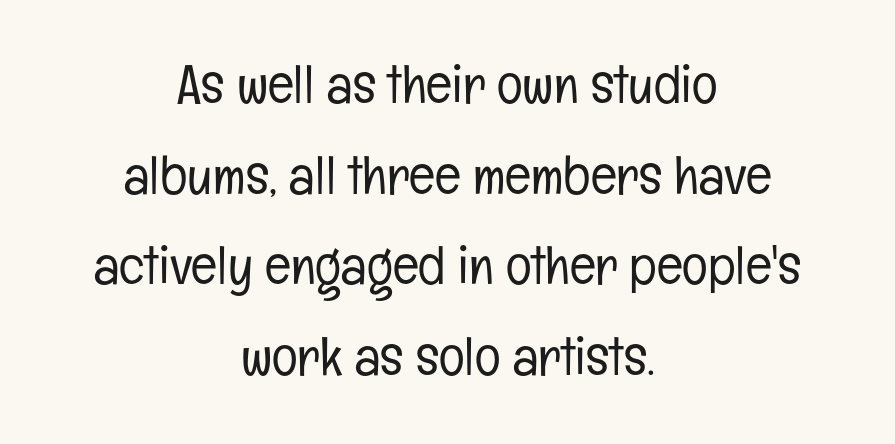
{"serif": "no", "italic": "no", "bold": "no", "weight": "light", "width": "condensed", "stroke_contrast": "low", "x_height": "medium", "monospaced": "no", "underline": "no", "align": "center", "line_spacing": "normal", "line_spacing_ratio": 1.68, "letter_spacing": "normal", "letter_spacing_em": 0.0, "glyph_px": 54}
